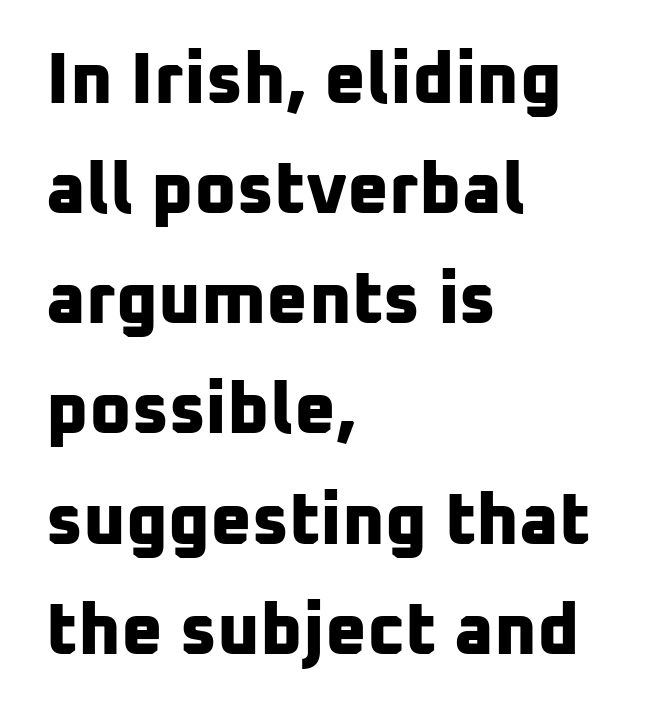
{"serif": "no", "bold": "yes", "weight": "bold", "width": "normal", "stroke_contrast": "low", "x_height": "medium", "monospaced": "no", "underline": "no", "align": "left", "line_spacing": "normal", "line_spacing_ratio": 1.53, "letter_spacing": "normal", "letter_spacing_em": 0.0, "glyph_px": 72}
